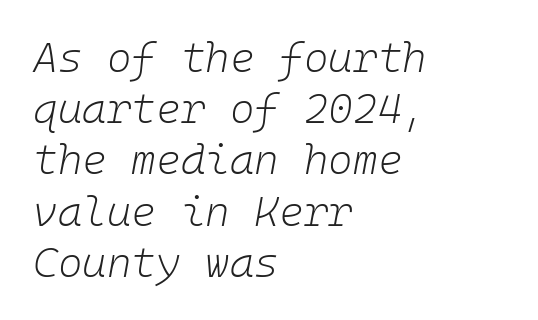
Here the designer chose a console-style face with uniform glyph widths. These lines stack with their left ends in a neat column. Standard letterfit; no display-style spreading of the glyphs. Characters are canted at an angle relative to the baseline's perpendicular. The passage shown is not bold in any degree.
